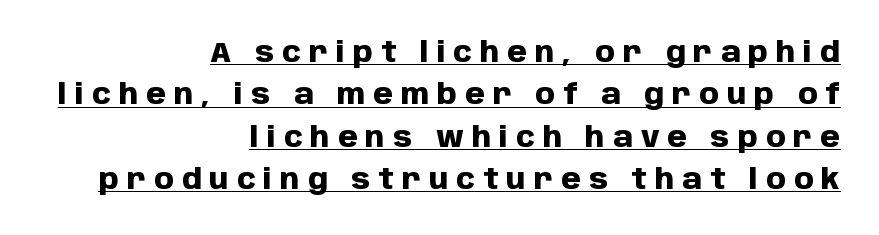
Q: Is the text bold? A: Yes.
Q: Is the text italic (slanted)? A: No, it is upright.
Q: Is the typeface a serif or a sans-serif typeface? A: Sans-serif.
Q: Is the text underlined? A: Yes.
Q: How is the paragraph aligned? A: Right-aligned.
Q: Is the spacing between letters normal or unusually wide? A: Unusually wide.
Q: Is the spacing between lines tight, normal or loose? A: Normal.
Q: Width (condensed, normal, or wide)? A: Normal.
Q: Stroke contrast? A: Low.
Q: x-height? A: Large.
Q: Monospaced? A: No.
